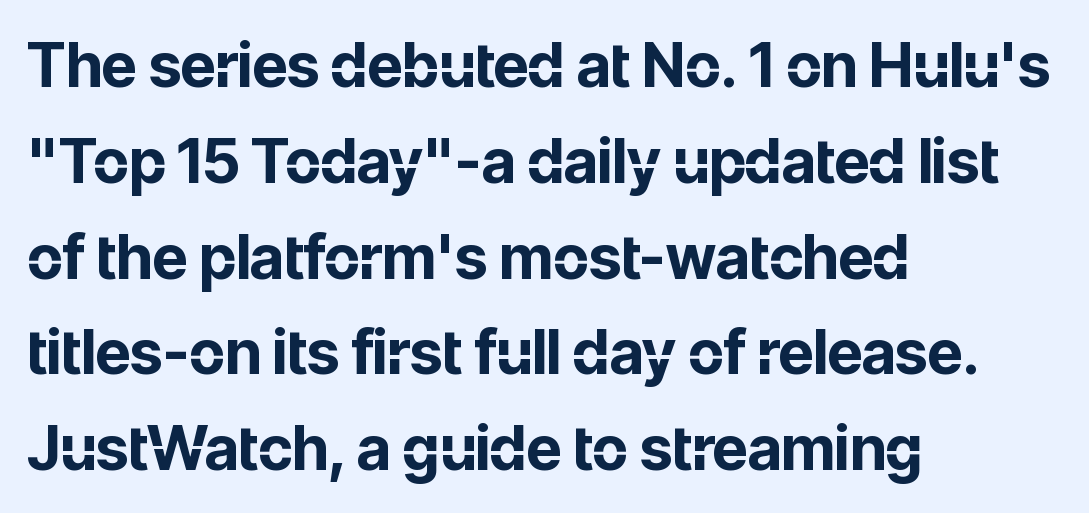
Q: Is the text bold? A: Yes.
Q: Is the text italic (slanted)? A: No, it is upright.
Q: Is the typeface a serif or a sans-serif typeface? A: Sans-serif.
Q: Is the text underlined? A: No.
Q: How is the paragraph aligned? A: Left-aligned.
Q: Is the spacing between letters normal or unusually wide? A: Normal.
Q: Is the spacing between lines tight, normal or loose? A: Normal.
Q: Width (condensed, normal, or wide)? A: Normal.
Q: Stroke contrast? A: Low.
Q: x-height? A: Medium.
Q: Monospaced? A: No.
